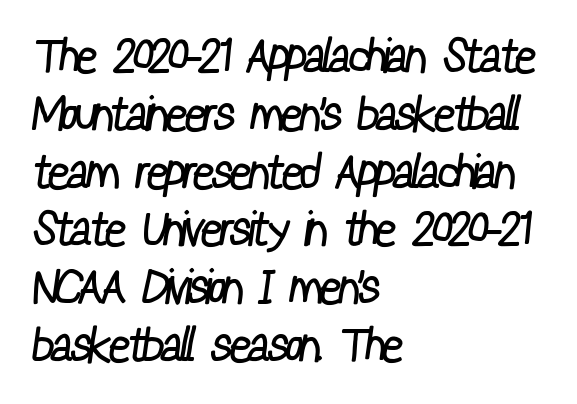
The image shows 47 px regular-weight, condensed sans-serif type; set left-aligned, line spacing 1.23x, normal letter spacing, not underlined; low stroke contrast and a medium x-height.
